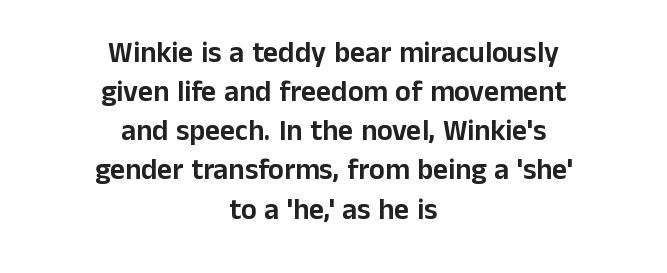
Q: Is the text italic (slanted)? A: No, it is upright.
Q: Is the typeface a serif or a sans-serif typeface? A: Sans-serif.
Q: Is the text underlined? A: No.
Q: How is the paragraph aligned? A: Centered.
Q: Is the spacing between letters normal or unusually wide? A: Normal.
Q: Is the spacing between lines tight, normal or loose? A: Normal.
Q: Width (condensed, normal, or wide)? A: Normal.
Q: Stroke contrast? A: Low.
Q: x-height? A: Medium.
Q: Monospaced? A: No.
